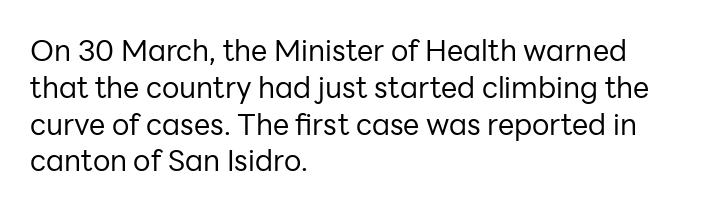
Q: Is the text bold? A: No.
Q: Is the text italic (slanted)? A: No, it is upright.
Q: Is the typeface a serif or a sans-serif typeface? A: Sans-serif.
Q: Is the text underlined? A: No.
Q: How is the paragraph aligned? A: Left-aligned.
Q: Is the spacing between letters normal or unusually wide? A: Normal.
Q: Is the spacing between lines tight, normal or loose? A: Normal.
Q: Width (condensed, normal, or wide)? A: Normal.
Q: Stroke contrast? A: Low.
Q: x-height? A: Medium.
Q: Monospaced? A: No.
